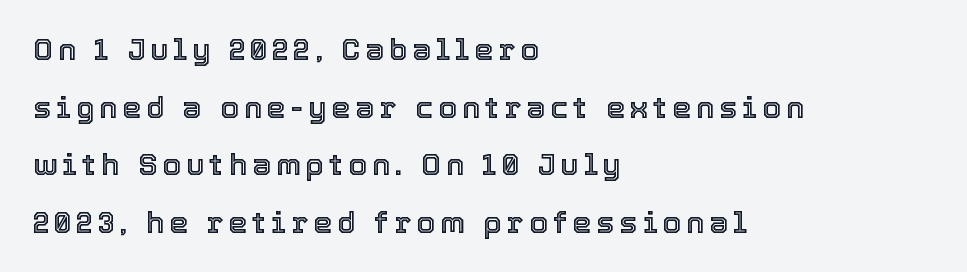
{"italic": "no", "width": "normal", "x_height": "medium", "monospaced": "no", "underline": "no", "align": "left", "line_spacing": "loose", "line_spacing_ratio": 1.92, "glyph_px": 30}
